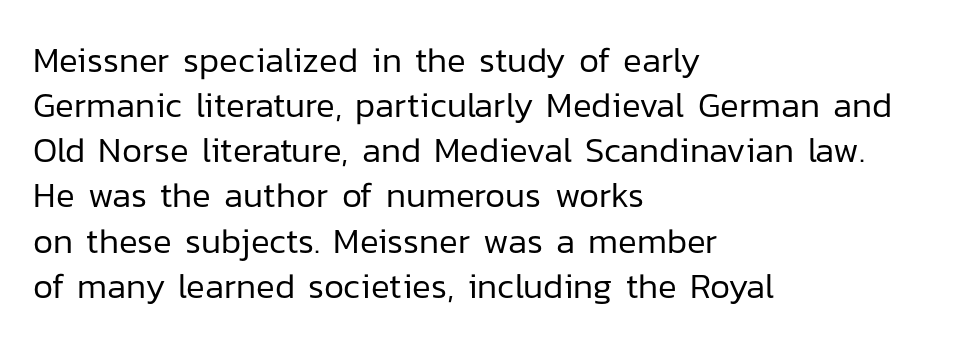
Q: Is the text bold? A: No.
Q: Is the text italic (slanted)? A: No, it is upright.
Q: Is the typeface a serif or a sans-serif typeface? A: Sans-serif.
Q: Is the text underlined? A: No.
Q: How is the paragraph aligned? A: Left-aligned.
Q: Is the spacing between letters normal or unusually wide? A: Normal.
Q: Is the spacing between lines tight, normal or loose? A: Normal.
Q: Width (condensed, normal, or wide)? A: Normal.
Q: Stroke contrast? A: Low.
Q: x-height? A: Medium.
Q: Monospaced? A: No.
